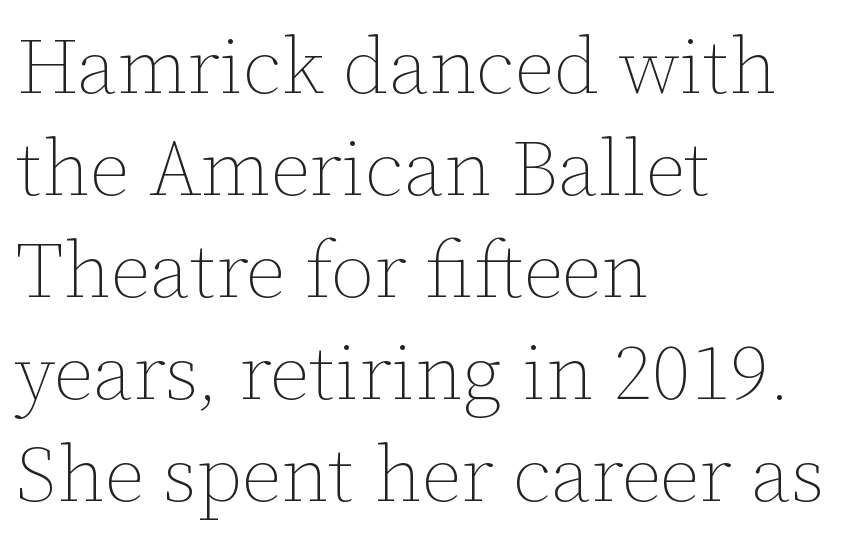
Whoever set this chose a conventional vertical rhythm. No chunkiness to these letters — they're not bold. The typesetter chose a ragged-right arrangement here. Tracking here is standard; glyphs follow each other at the usual distance.
